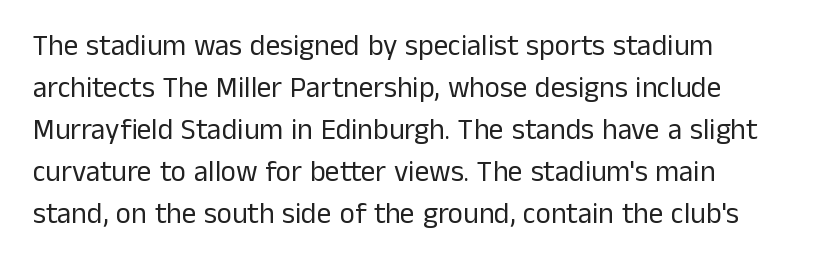
{"serif": "no", "italic": "no", "bold": "no", "weight": "regular", "width": "normal", "stroke_contrast": "low", "x_height": "medium", "monospaced": "no", "underline": "no", "align": "left", "line_spacing": "normal", "line_spacing_ratio": 1.45, "letter_spacing": "normal", "letter_spacing_em": 0.0, "glyph_px": 29}
